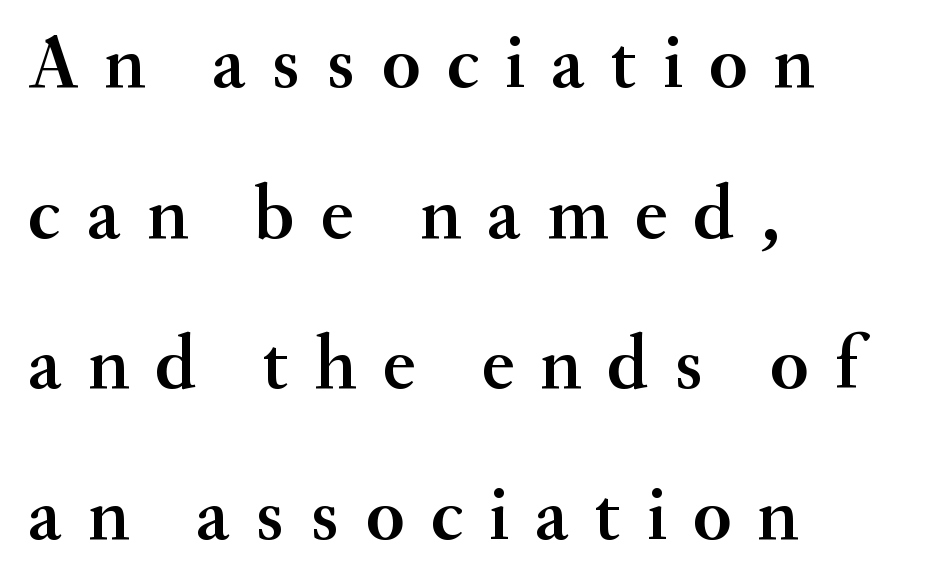
The image shows 78 px serif type, upright; set left-aligned, loose line spacing (1.93x), unusually wide letter spacing (+0.33 em), not underlined; medium stroke contrast and a small x-height.
